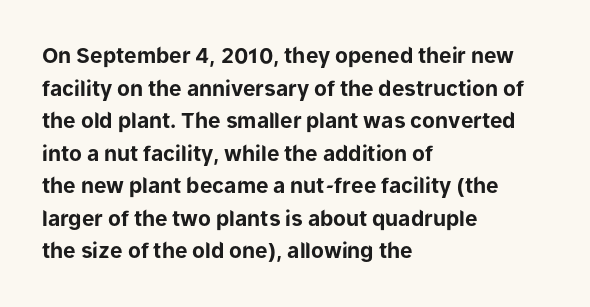
{"italic": "no", "bold": "yes", "underline": "no", "align": "left", "line_spacing": "normal", "line_spacing_ratio": 1.55, "letter_spacing": "normal", "letter_spacing_em": 0.0, "glyph_px": 21}
